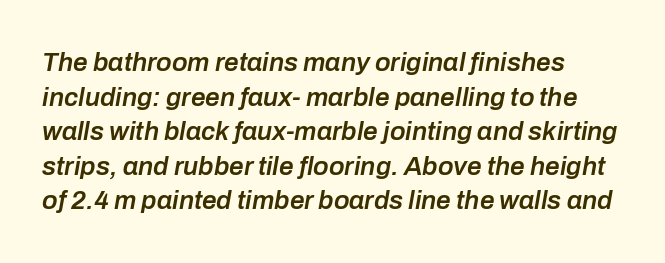
{"italic": "yes", "lean": "right", "slant_degrees": 10, "bold": "semi", "underline": "no", "align": "left", "line_spacing": "normal", "line_spacing_ratio": 1.33, "letter_spacing": "normal", "letter_spacing_em": 0.0, "glyph_px": 26}
